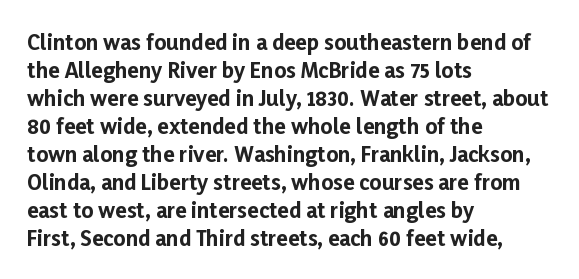
{"italic": "no", "bold": "yes", "underline": "no", "align": "left", "line_spacing": "normal", "line_spacing_ratio": 1.33, "letter_spacing": "normal", "letter_spacing_em": 0.0, "glyph_px": 21}
